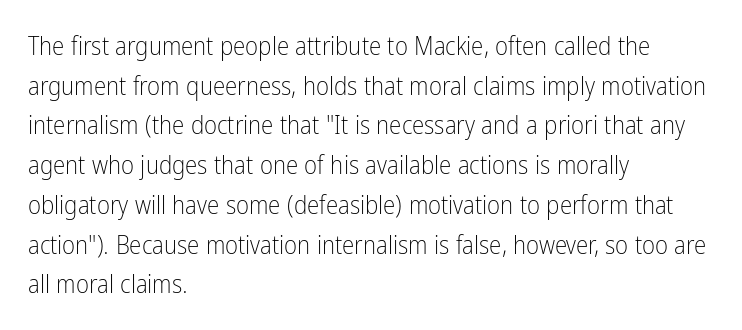
Q: Is the text bold? A: No.
Q: Is the text italic (slanted)? A: No, it is upright.
Q: Is the text underlined? A: No.
Q: How is the paragraph aligned? A: Left-aligned.
Q: Is the spacing between letters normal or unusually wide? A: Normal.
Q: Is the spacing between lines tight, normal or loose? A: Normal.
